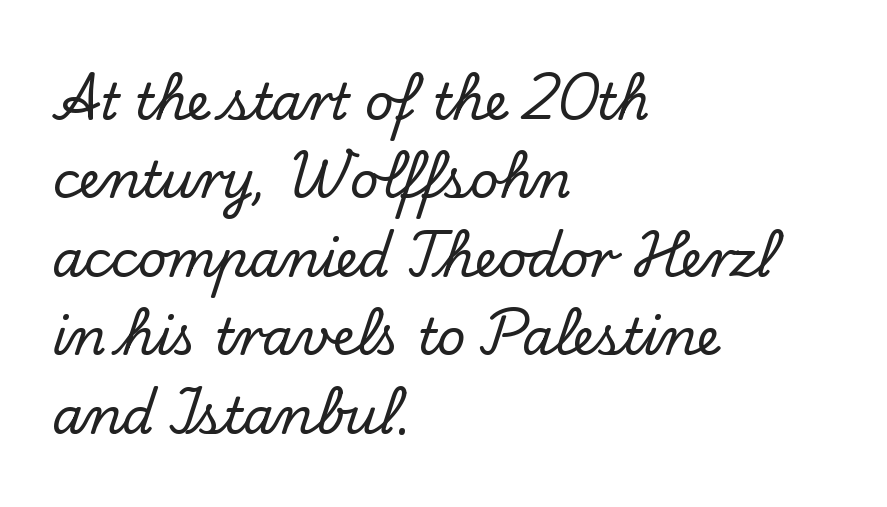
{"serif": "yes", "width": "normal", "stroke_contrast": "low", "x_height": "small", "monospaced": "no", "underline": "no", "align": "left", "line_spacing": "normal", "line_spacing_ratio": 1.57, "letter_spacing": "normal", "letter_spacing_em": 0.0, "glyph_px": 50}
